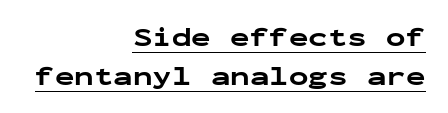
This sample uses an upright cut, with every glyph sitting square on the baseline. The letters are bold, with thick, heavy strokes. Notice how the passage keeps a crisp vertical edge on the right only. Caption: standard tracking, unaltered.
